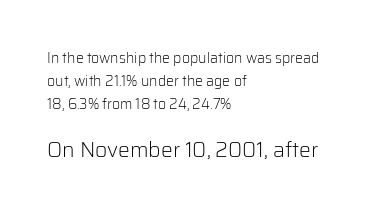
Q: Is the text bold? A: No.
Q: Is the text italic (slanted)? A: No, it is upright.
Q: Is the text underlined? A: No.
Q: How is the paragraph aligned? A: Left-aligned.
Q: Is the spacing between letters normal or unusually wide? A: Normal.
Q: Is the spacing between lines tight, normal or loose? A: Normal.
Q: Which block of text is set in a larger size, the first (top) or the second (bottom)? A: The second (bottom) one.
